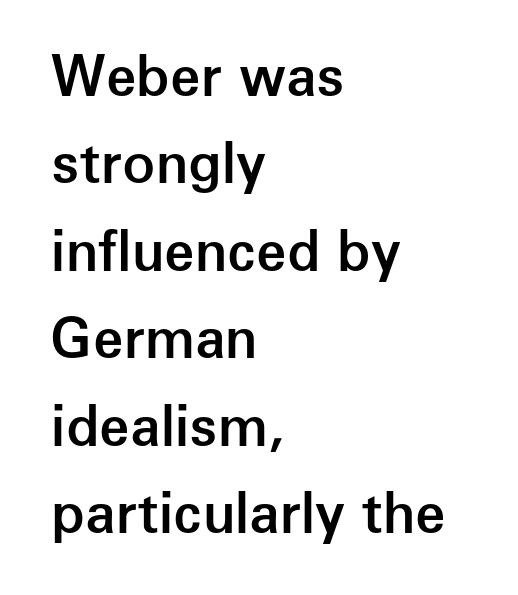
Q: Is the text bold? A: Semi-bold.
Q: Is the text italic (slanted)? A: No, it is upright.
Q: Is the typeface a serif or a sans-serif typeface? A: Sans-serif.
Q: Is the text underlined? A: No.
Q: How is the paragraph aligned? A: Left-aligned.
Q: Is the spacing between letters normal or unusually wide? A: Normal.
Q: Is the spacing between lines tight, normal or loose? A: Normal.
Q: Width (condensed, normal, or wide)? A: Normal.
Q: Stroke contrast? A: Low.
Q: x-height? A: Medium.
Q: Monospaced? A: No.
